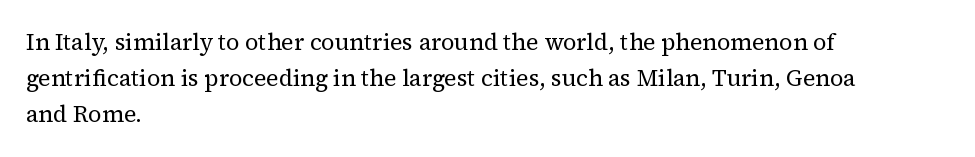
The image shows 23 px text type, upright; set left-aligned, normal line spacing (1.57x), normal letter spacing, not underlined.
